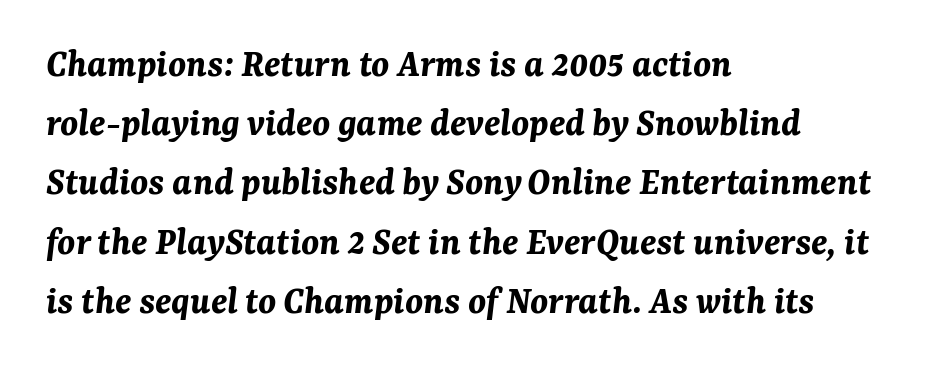
Look at the tracking — it's just the regular setting, nothing added. The lines in this sample share a left origin and differ only in where they stop. Its strokes are broad and dark, the hallmark of bold type. The lines sit at an ordinary, default distance from one another. There's an unmistakable incline to the writing here.
